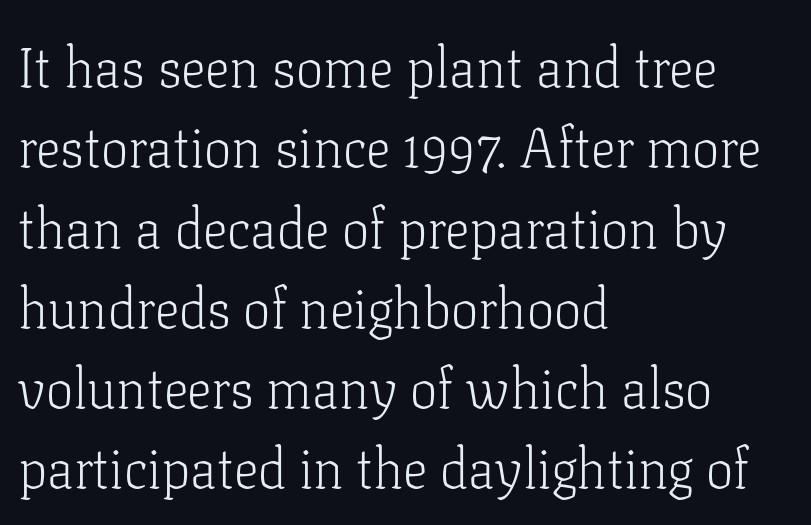
{"serif": "yes", "italic": "no", "bold": "no", "weight": "light", "width": "normal", "stroke_contrast": "low", "x_height": "medium", "monospaced": "no", "underline": "no", "align": "left", "line_spacing": "normal", "line_spacing_ratio": 1.46, "letter_spacing": "normal", "letter_spacing_em": 0.0, "glyph_px": 55}
